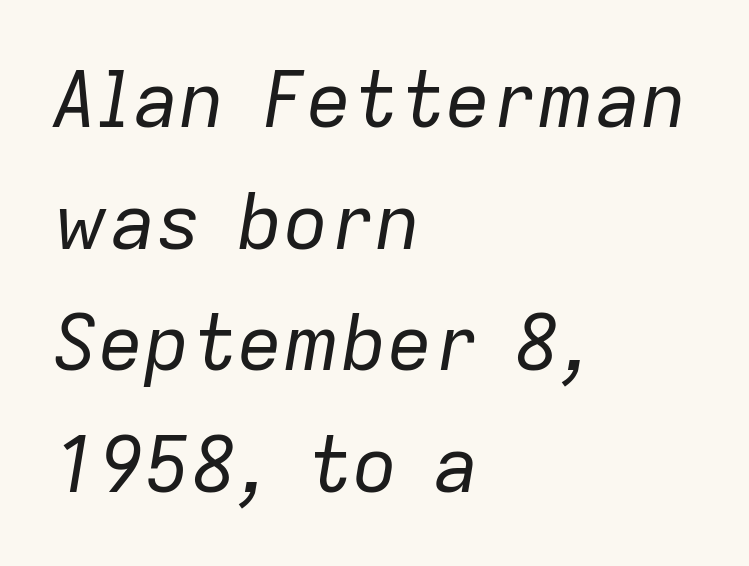
{"italic": "yes", "lean": "right", "slant_degrees": 9, "bold": "no", "weight": "regular", "width": "normal", "stroke_contrast": "low", "x_height": "medium", "monospaced": "no", "underline": "no", "align": "left", "line_spacing": "normal", "line_spacing_ratio": 1.58, "letter_spacing": "normal", "letter_spacing_em": 0.0, "glyph_px": 77}
